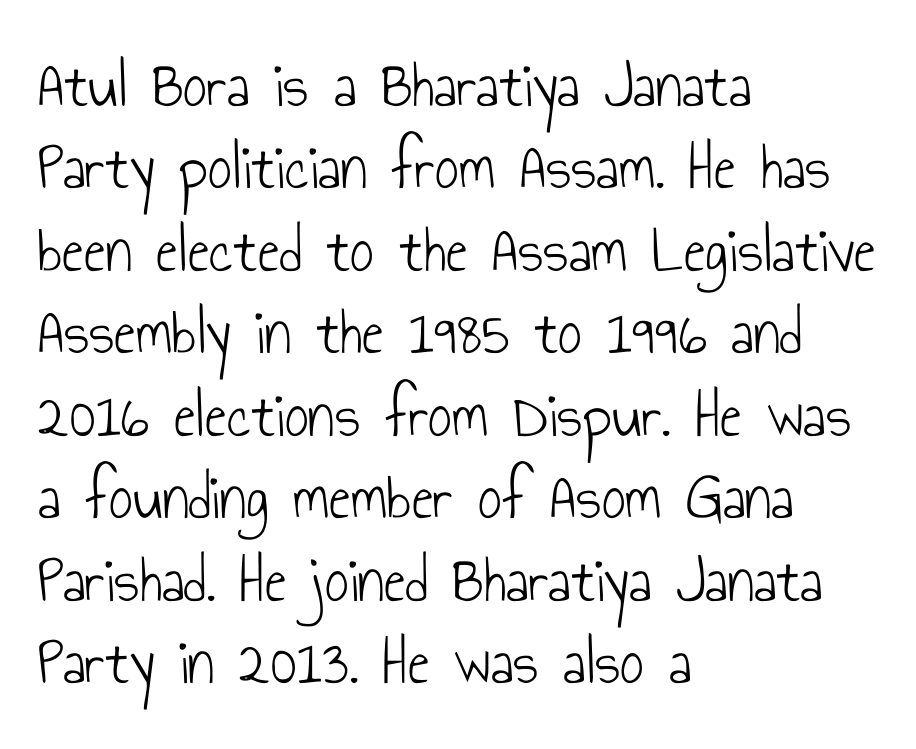
The image shows 66 px light, condensed sans-serif type, upright; set left-aligned, normal line spacing (1.25x), normal letter spacing, not underlined; low stroke contrast and a small x-height.
